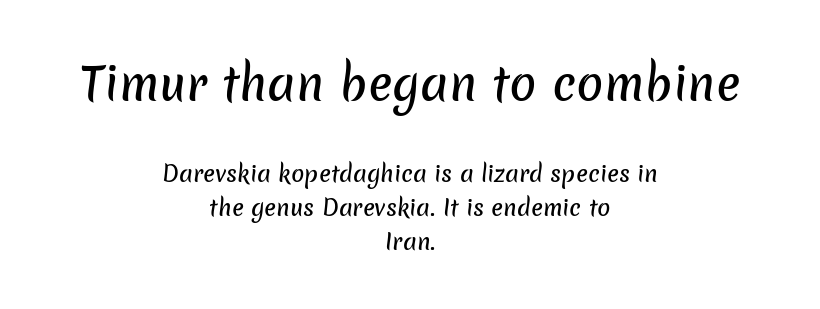
Q: Is the typeface a serif or a sans-serif typeface? A: Sans-serif.
Q: Is the text underlined? A: No.
Q: How is the paragraph aligned? A: Centered.
Q: Is the spacing between letters normal or unusually wide? A: Normal.
Q: Is the spacing between lines tight, normal or loose? A: Normal.
Q: Which block of text is set in a larger size, the first (top) or the second (bottom)? A: The first (top) one.
Q: Width (condensed, normal, or wide)? A: Normal.
Q: Stroke contrast? A: Low.
Q: x-height? A: Medium.
Q: Monospaced? A: No.
